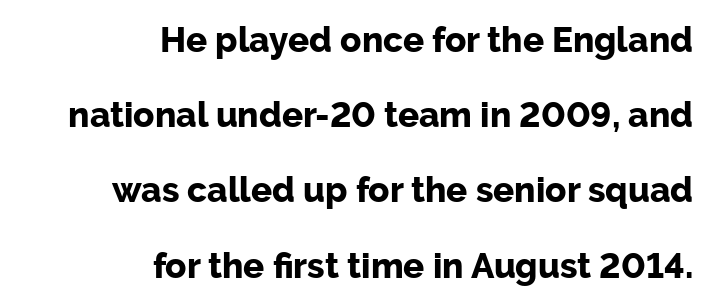
Quick note: underline off. Heavy, bold letterforms. The line texture is even and compact thanks to regular tracking. Posture: vertical. Proportional: the letters do not fall into vertical columns.
